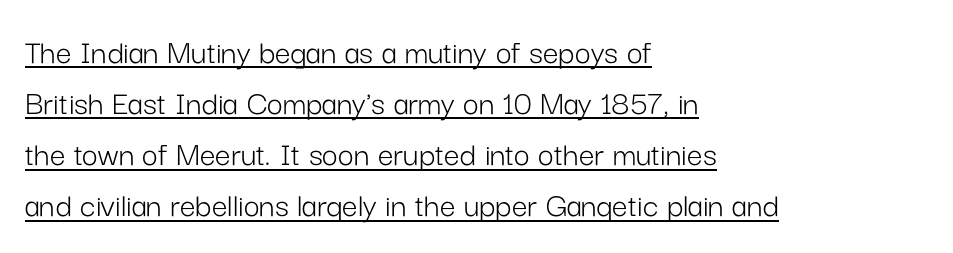
These lines keep a tight, regular rhythm from letter to letter. One-word summary of the alignment: left. Notice how the stems are strictly vertical — no italics here. Serifs: no, the terminals of the letterforms are clean. Stroke mass is kept to a normal reading level or below.
